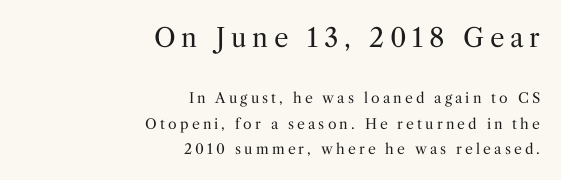
The image shows 26 px text type, upright; set right-aligned, line spacing 1.82x, unusually wide letter spacing (+0.22 em), not underlined; the first (top) block is 1.86x larger.
